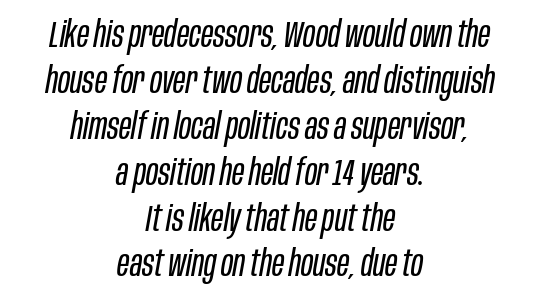
The font sits on the lighter half of the weight spectrum, regular included. The letters advance in unequal steps, a hallmark of proportional type. This rendering features lettering with no underline. How are the letters spaced? Ordinarily, with no added tracking. If you drew a line through each stem, it would be angled.
